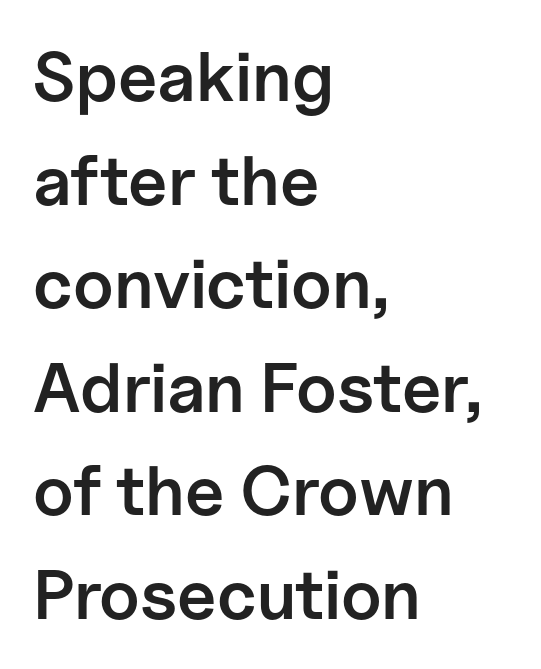
Is this a fixed-width face? No — the glyphs have proportional, varying widths. Its strokes are somewhat broadened, the hallmark of semibold type. In terms of posture, this sample is upright. Examine the stroke ends and you'll find no serifs. The line-height multiplier appears to be the usual default.
